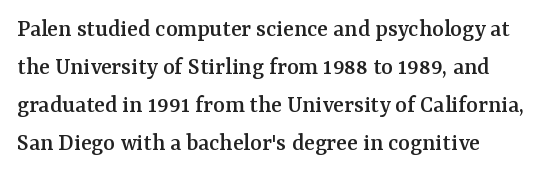
The image shows 25 px text type, upright; set normal line spacing (1.52x), normal letter spacing, not underlined.
